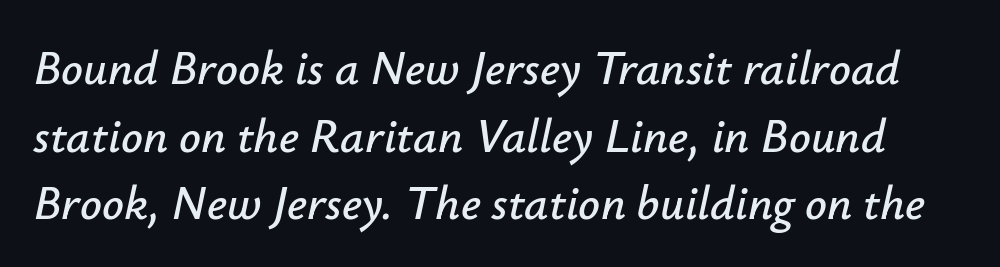
{"italic": "yes", "lean": "right", "slant_degrees": 12, "width": "normal", "stroke_contrast": "low", "x_height": "small", "monospaced": "no", "underline": "no", "line_spacing": "normal", "line_spacing_ratio": 1.41, "letter_spacing": "normal", "letter_spacing_em": 0.0, "glyph_px": 48}
